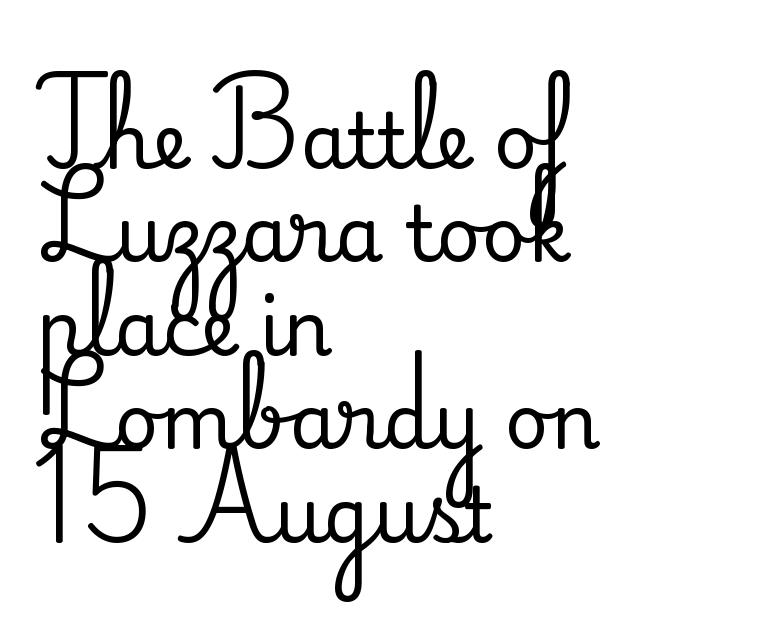
Caption: multi-line text, flush left, ragged right. Check where the strokes stop: tiny serifs finish them off. Every stem runs plumb, perpendicular to the baseline. The letters advance in unequal steps, a hallmark of proportional type. The letters sit at their default tracking, neither squeezed nor spread. Plain, unruled lines of type.
